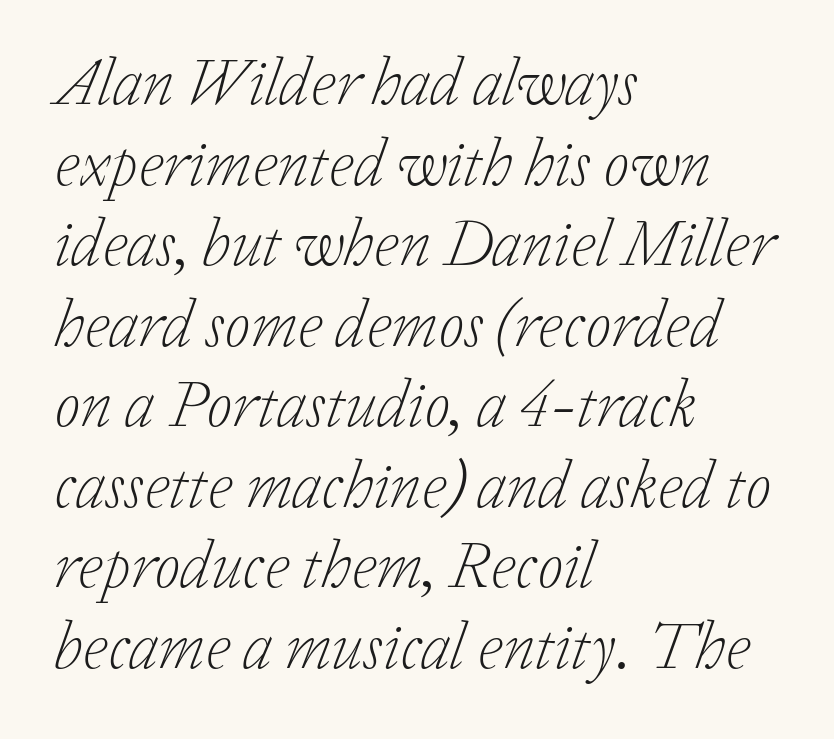
{"serif": "yes", "italic": "yes", "lean": "right", "slant_degrees": 20, "bold": "no", "weight": "light", "width": "normal", "stroke_contrast": "low", "x_height": "medium", "monospaced": "no", "underline": "no", "align": "left", "line_spacing_ratio": 1.22, "letter_spacing": "normal", "letter_spacing_em": 0.0, "glyph_px": 66}
